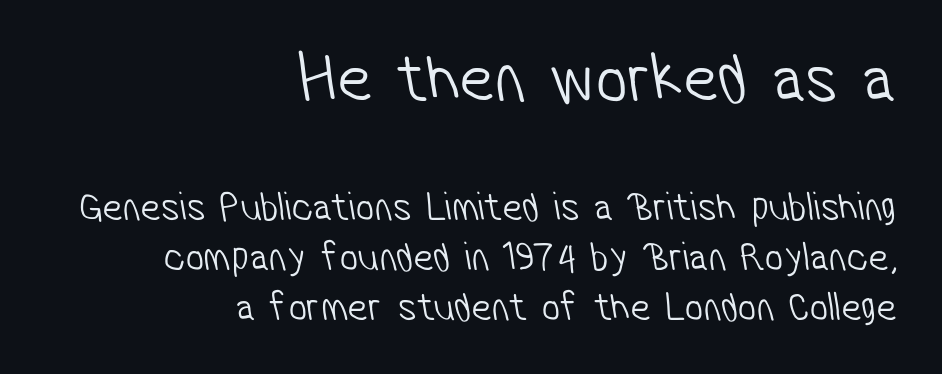
{"serif": "no", "bold": "no", "weight": "light", "width": "condensed", "stroke_contrast": "low", "x_height": "medium", "monospaced": "no", "underline": "no", "align": "right", "line_spacing_ratio": 1.22, "letter_spacing": "normal", "letter_spacing_em": 0.0, "larger_block": "first", "size_ratio": 1.73, "glyph_px": 71}
